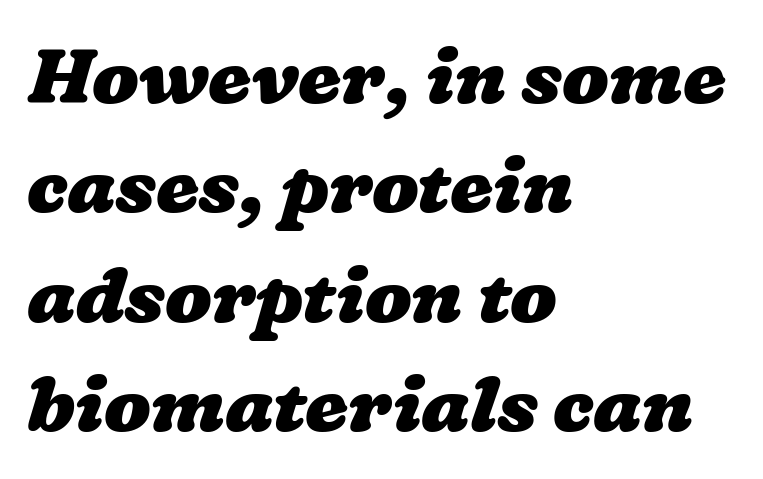
Q: Is the text bold? A: Yes.
Q: Is the text underlined? A: No.
Q: How is the paragraph aligned? A: Left-aligned.
Q: Is the spacing between letters normal or unusually wide? A: Normal.
Q: Is the spacing between lines tight, normal or loose? A: Normal.
Q: Width (condensed, normal, or wide)? A: Wide.
Q: Stroke contrast? A: Low.
Q: x-height? A: Medium.
Q: Monospaced? A: No.
